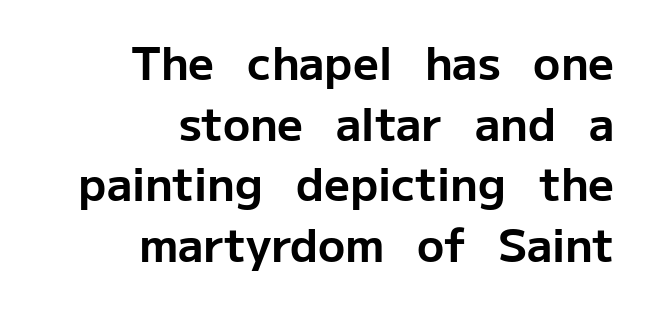
{"serif": "no", "italic": "no", "bold": "yes", "weight": "bold", "width": "normal", "stroke_contrast": "low", "x_height": "medium", "monospaced": "no", "underline": "no", "align": "right", "line_spacing": "normal", "line_spacing_ratio": 1.35, "letter_spacing": "normal", "letter_spacing_em": 0.0, "glyph_px": 45}
